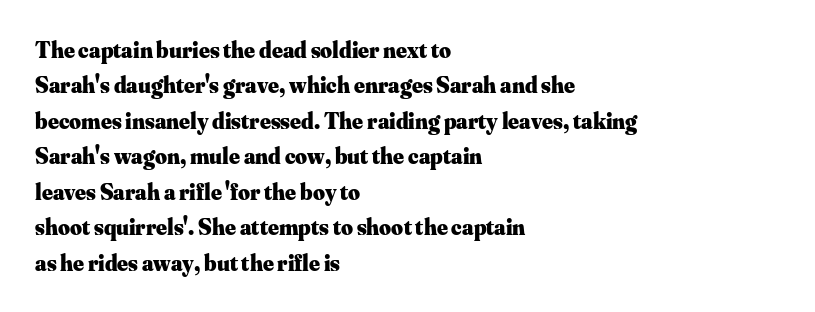
{"italic": "no", "bold": "yes", "underline": "no", "align": "left", "line_spacing": "normal", "line_spacing_ratio": 1.54, "letter_spacing": "normal", "letter_spacing_em": 0.0, "glyph_px": 23}
